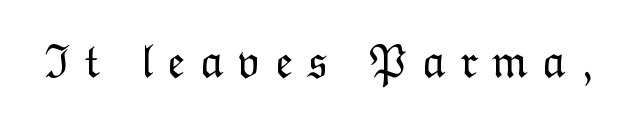
Think of a printed novel: that variable character pitch is what you see here. The passage shown is not underscored anywhere. Spacing between characters has been opened up far beyond the box default. You can tell it's not italic because the verticals are truly vertical.
